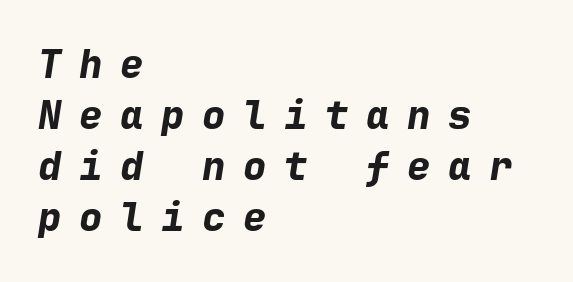
{"italic": "yes", "lean": "right", "slant_degrees": 9, "bold": "yes", "weight": "bold", "width": "normal", "stroke_contrast": "low", "x_height": "medium", "monospaced": "yes", "underline": "no", "align": "left", "line_spacing": "normal", "line_spacing_ratio": 1.31, "letter_spacing": "wide", "letter_spacing_em": 0.45, "glyph_px": 39}
